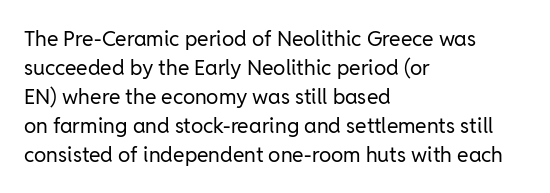
Letters rest on an invisible, unmarked baseline. Heaviness? Minimal to ordinary, like unemphasized prose. The rendering anchors every line to the left-hand side. The line-height multiplier appears to be the usual default.
